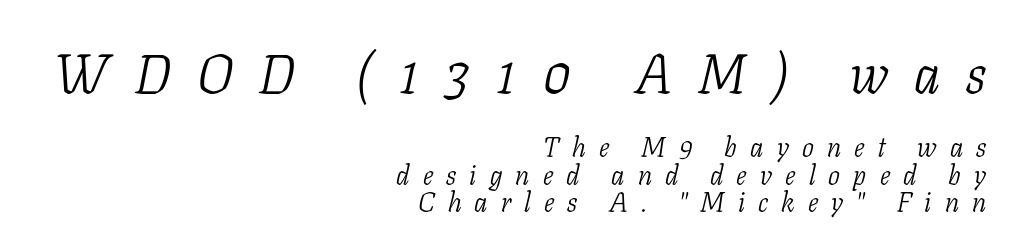
Q: Is the text bold? A: No.
Q: Is the text italic (slanted)? A: Yes, it leans right by about 11 degrees.
Q: Is the typeface a serif or a sans-serif typeface? A: Serif.
Q: Is the text underlined? A: No.
Q: How is the paragraph aligned? A: Right-aligned.
Q: Is the spacing between letters normal or unusually wide? A: Unusually wide.
Q: Is the spacing between lines tight, normal or loose? A: Tight.
Q: Which block of text is set in a larger size, the first (top) or the second (bottom)? A: The first (top) one.
Q: Width (condensed, normal, or wide)? A: Condensed.
Q: Stroke contrast? A: Low.
Q: x-height? A: Medium.
Q: Monospaced? A: No.
